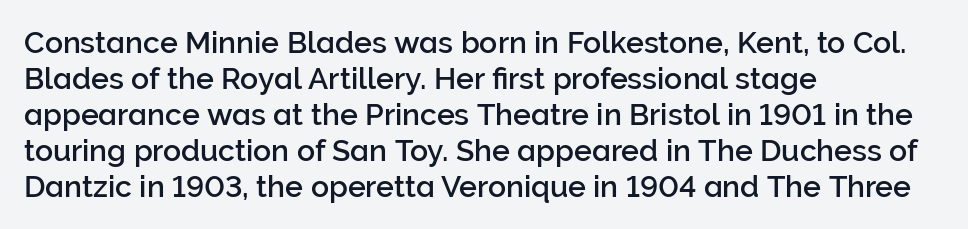
The image shows 30 px sans-serif type, upright; set left-aligned, line spacing 1.2x, normal letter spacing, not underlined; low stroke contrast and a medium x-height.
